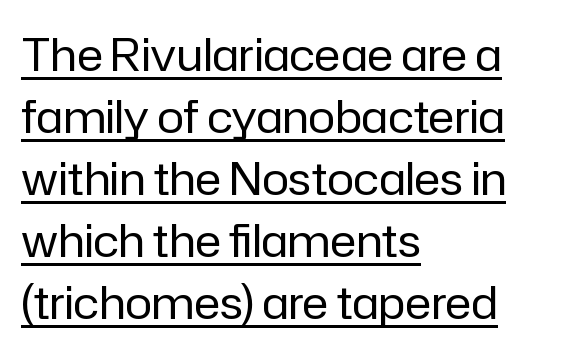
{"serif": "no", "italic": "no", "bold": "no", "weight": "regular", "width": "normal", "stroke_contrast": "low", "x_height": "medium", "monospaced": "no", "underline": "yes", "align": "left", "line_spacing": "normal", "line_spacing_ratio": 1.38, "letter_spacing": "normal", "letter_spacing_em": 0.0, "glyph_px": 45}
